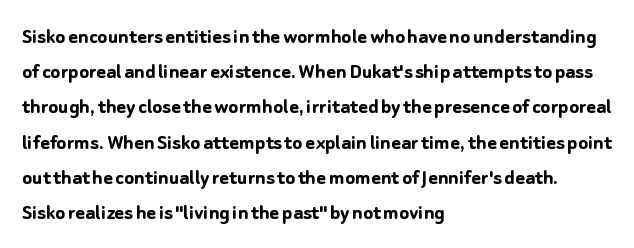
The image shows 23 px bold type, upright; set left-aligned, normal line spacing (1.53x), normal letter spacing, not underlined.
